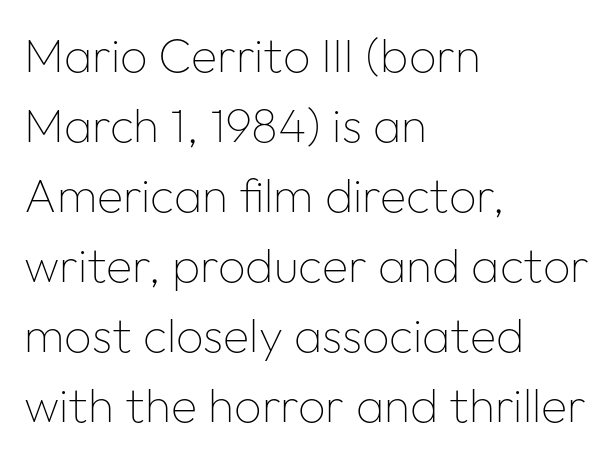
The image shows 48 px thin sans-serif type, upright; set left-aligned, normal line spacing (1.46x), normal letter spacing, not underlined; low stroke contrast and a medium x-height.
